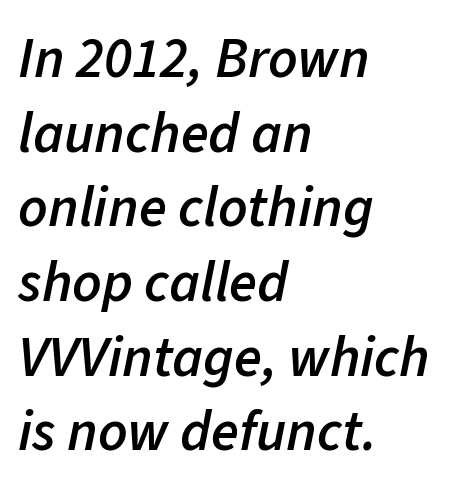
Q: Is the text bold? A: Semi-bold.
Q: Is the text italic (slanted)? A: Yes, it leans right by about 11 degrees.
Q: Is the text underlined? A: No.
Q: How is the paragraph aligned? A: Left-aligned.
Q: Is the spacing between letters normal or unusually wide? A: Normal.
Q: Is the spacing between lines tight, normal or loose? A: Normal.
Q: Width (condensed, normal, or wide)? A: Normal.
Q: Stroke contrast? A: Low.
Q: x-height? A: Medium.
Q: Monospaced? A: No.
